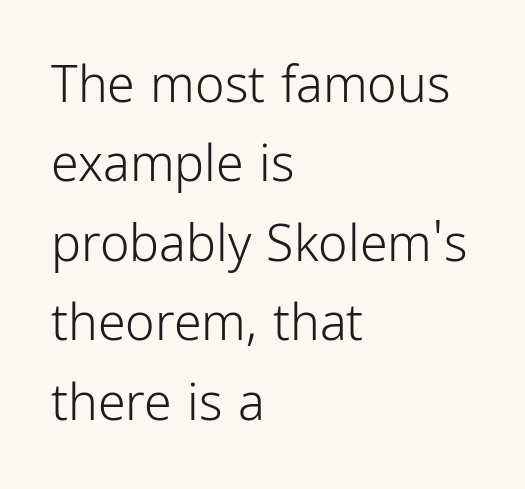
Quick note: interline space is typical. Vertical strokes here are truly vertical. Letters rest on an invisible, unmarked baseline. This sample uses plain, unmodified letter spacing. No heavy texture on the line: the type isn't bold. The passage shown is typeset with a sans-serif family.
